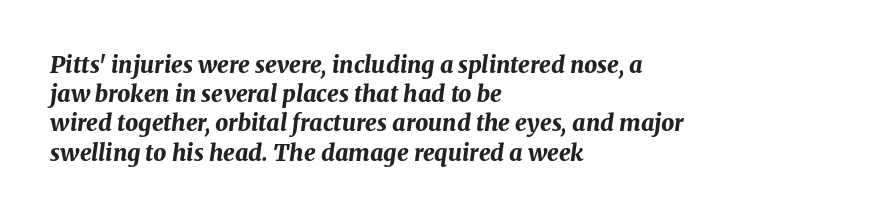
Q: Is the text bold? A: Yes.
Q: Is the text italic (slanted)? A: Yes, it leans right by about 8 degrees.
Q: Is the text underlined? A: No.
Q: How is the paragraph aligned? A: Left-aligned.
Q: Is the spacing between letters normal or unusually wide? A: Normal.
Q: Is the spacing between lines tight, normal or loose? A: Normal.
